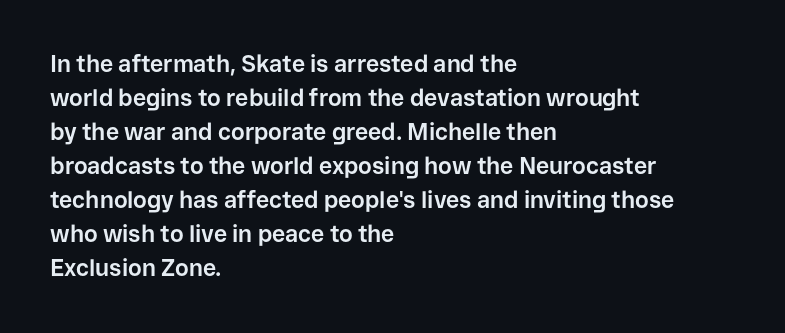
The strip under each line holds only bare page. How are the letters spaced? Ordinarily, with no added tracking. Line spacing here is normal. This rendering uses left alignment, leaving the right contour irregular. When letters stand straight like this, we call the style roman or upright. The rendering uses a bold face; every stroke is thick and dark.
